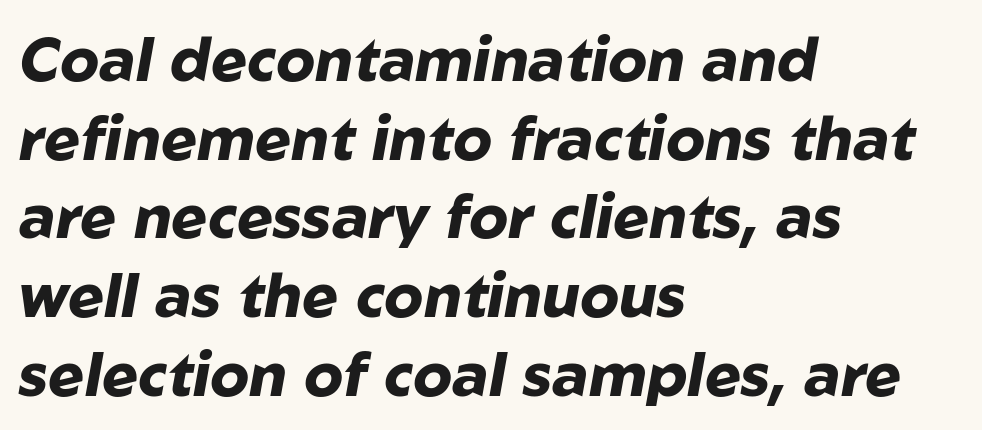
Q: Is the text bold? A: Yes.
Q: Is the text italic (slanted)? A: Yes, it leans right by about 10 degrees.
Q: Is the text underlined? A: No.
Q: How is the paragraph aligned? A: Left-aligned.
Q: Is the spacing between letters normal or unusually wide? A: Normal.
Q: Is the spacing between lines tight, normal or loose? A: Normal.
Q: Width (condensed, normal, or wide)? A: Normal.
Q: Stroke contrast? A: Low.
Q: x-height? A: Medium.
Q: Monospaced? A: No.
